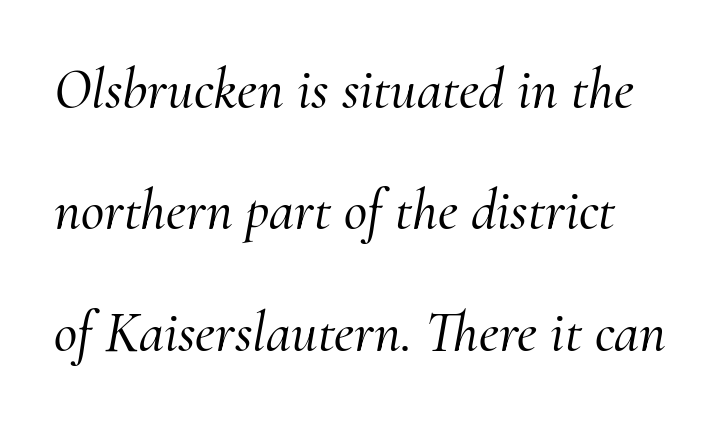
Q: Is the text italic (slanted)? A: Yes, it leans right by about 10 degrees.
Q: Is the typeface a serif or a sans-serif typeface? A: Serif.
Q: Is the text underlined? A: No.
Q: Is the spacing between letters normal or unusually wide? A: Normal.
Q: Is the spacing between lines tight, normal or loose? A: Loose.
Q: Width (condensed, normal, or wide)? A: Normal.
Q: Stroke contrast? A: Medium.
Q: x-height? A: Small.
Q: Monospaced? A: No.
